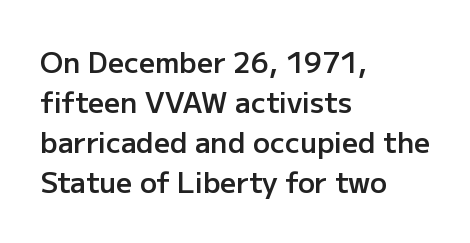
The face used here is proportionally spaced, like ordinary book or web type. Honestly, the letter spacing is just normal — you wouldn't notice it. Has an underline been added? It has not. The face used here is a sans, in the tradition of grotesques and geometrics.
